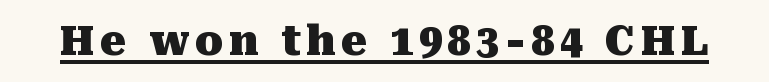
Q: Is the text bold? A: Yes.
Q: Is the text italic (slanted)? A: No, it is upright.
Q: Is the typeface a serif or a sans-serif typeface? A: Serif.
Q: Is the text underlined? A: Yes.
Q: Width (condensed, normal, or wide)? A: Normal.
Q: Stroke contrast? A: Medium.
Q: x-height? A: Medium.
Q: Monospaced? A: No.
